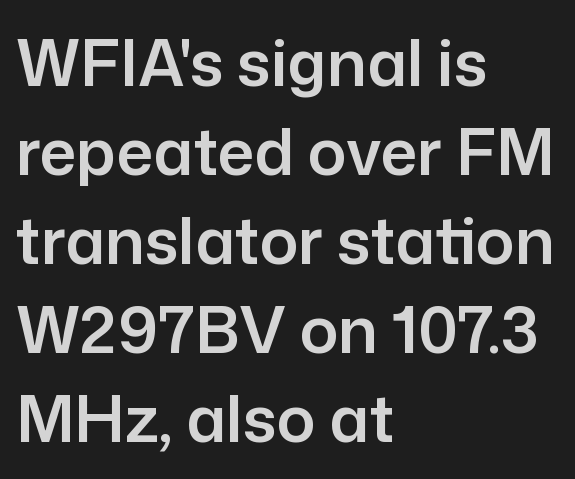
The image shows 64 px sans-serif type, upright; set left-aligned, normal line spacing (1.39x), normal letter spacing, not underlined; low stroke contrast and a medium x-height.
